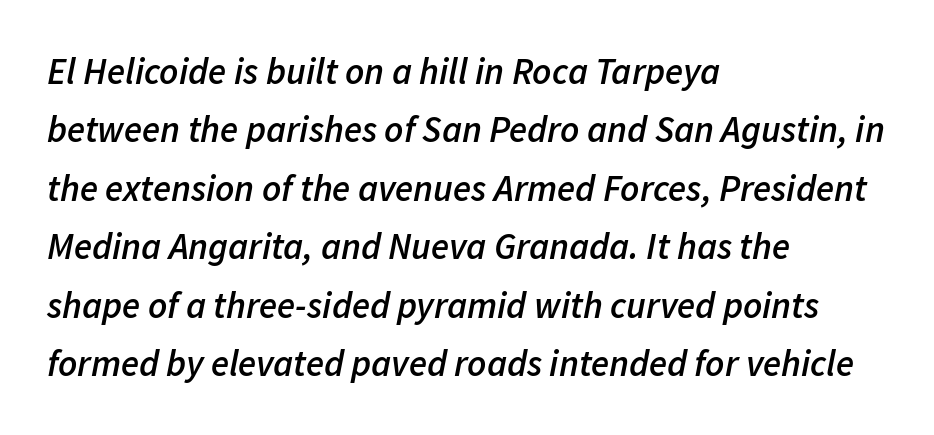
The image shows 37 px semibold type, italic (leaning right); set left-aligned, normal line spacing (1.58x), normal letter spacing, not underlined; low stroke contrast and a medium x-height.
